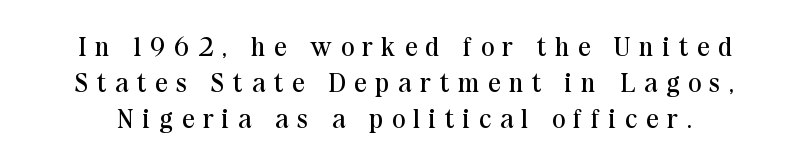
The image shows 27 px text type, upright; set normal line spacing (1.34x), unusually wide letter spacing (+0.34 em), not underlined.
